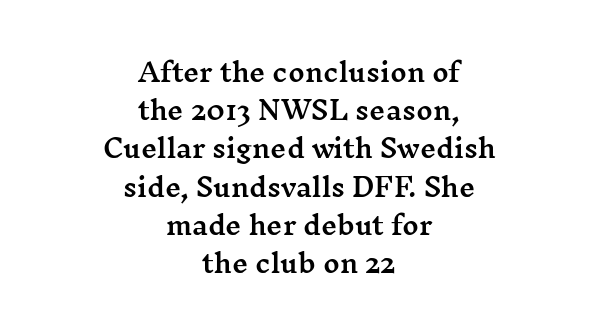
Q: Is the text italic (slanted)? A: No, it is upright.
Q: Is the text underlined? A: No.
Q: How is the paragraph aligned? A: Centered.
Q: Is the spacing between letters normal or unusually wide? A: Normal.
Q: Is the spacing between lines tight, normal or loose? A: Normal.
